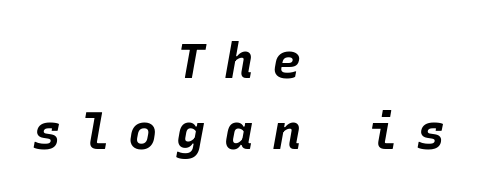
A bare baseline throughout the passage. Successive baselines arrive at the customary interval. Between one letter and the next there's a generous, obvious gap. Looks like terminal output: every glyph gets an equal slot. Is the block centered? Yes — each line is placed symmetrically about the middle. Is the type bold? Yes — the strokes are clearly thick and heavy.
